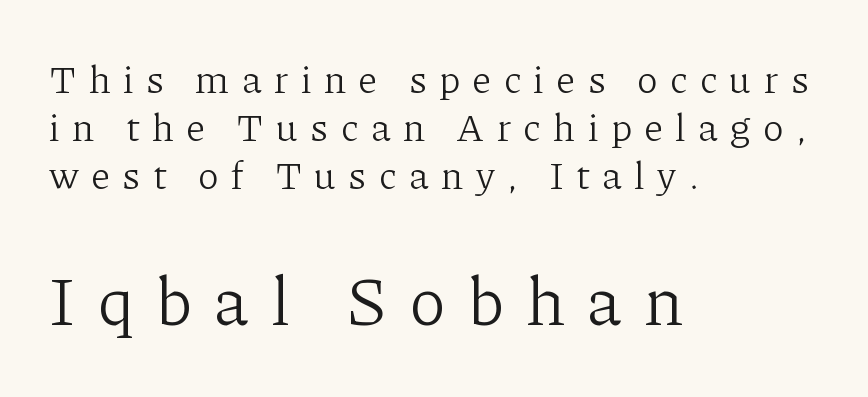
Each word looks stretched out because of the extra space between its letters. The area under the type is left untouched. The glyphs in this specimen are seriffed. Type size steps up from the first block to the second. Weight: not bold — regular or lighter.
